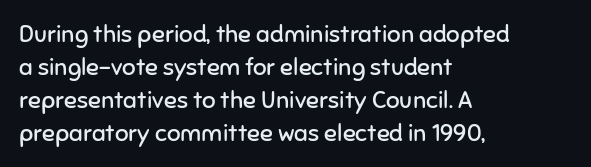
{"italic": "no", "bold": "no", "underline": "no", "align": "left", "line_spacing": "normal", "line_spacing_ratio": 1.37, "letter_spacing": "normal", "letter_spacing_em": 0.0, "glyph_px": 24}
